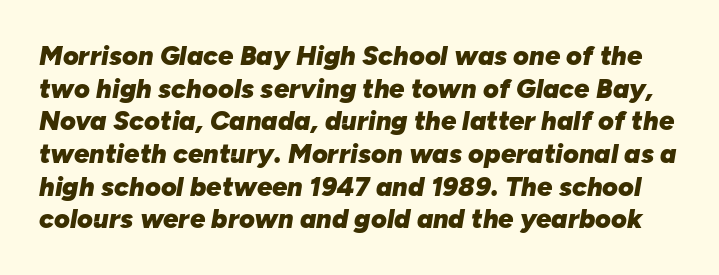
The image shows 27 px bold type, italic (leaning right); set line spacing 1.21x, normal letter spacing, not underlined.
